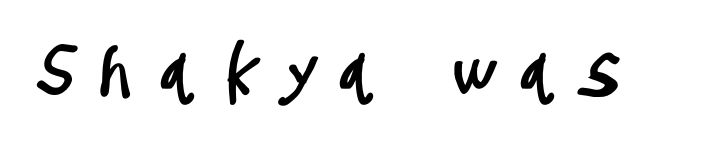
{"serif": "no", "width": "condensed", "stroke_contrast": "low", "x_height": "large", "monospaced": "no", "underline": "no", "letter_spacing": "wide", "letter_spacing_em": 0.38, "glyph_px": 73}
